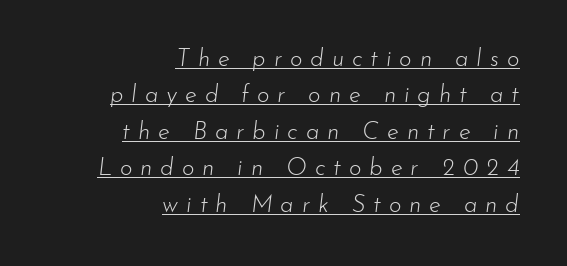
Q: Is the text bold? A: No.
Q: Is the text italic (slanted)? A: Yes, it leans right by about 7 degrees.
Q: Is the text underlined? A: Yes.
Q: How is the paragraph aligned? A: Right-aligned.
Q: Is the spacing between letters normal or unusually wide? A: Unusually wide.
Q: Is the spacing between lines tight, normal or loose? A: Normal.
